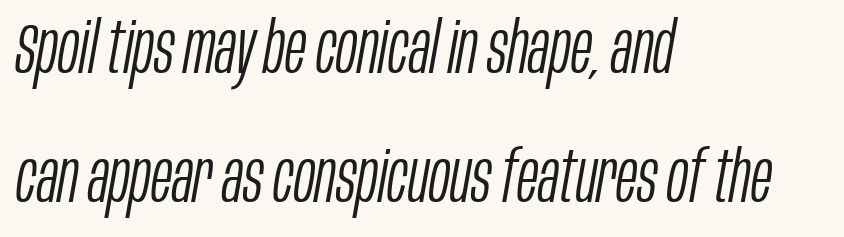
The image shows 71 px light, condensed type, italic (leaning right); set left-aligned, line spacing 1.82x, normal letter spacing, not underlined; low stroke contrast and a large x-height.
